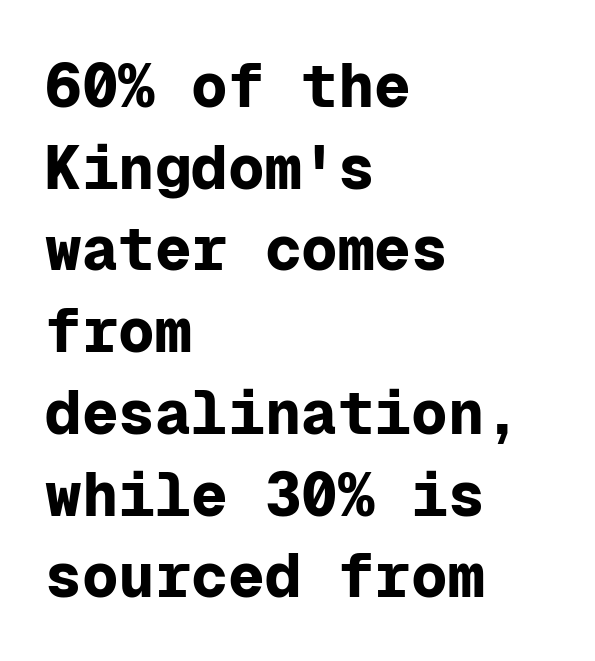
Reading down the column, the eye jumps a familiar distance to each next line. Caption: standard tracking, unaltered. Posture: upright roman. A typesetter would label this face a sans.
